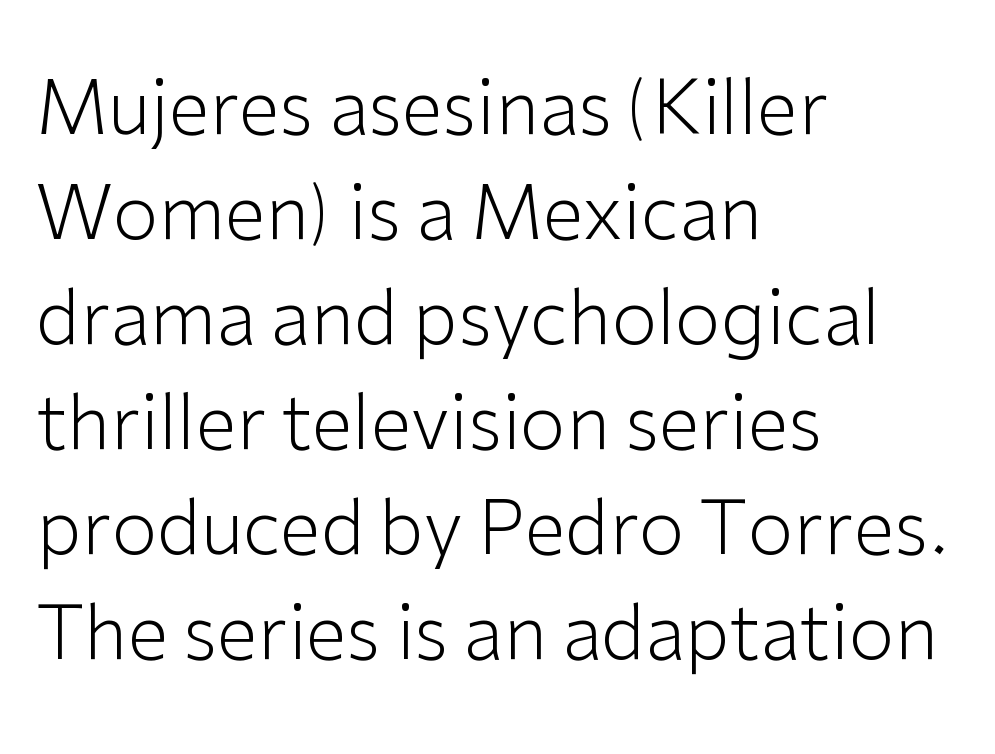
{"serif": "no", "italic": "no", "bold": "no", "weight": "light", "width": "normal", "stroke_contrast": "low", "x_height": "medium", "monospaced": "no", "underline": "no", "align": "left", "line_spacing": "normal", "line_spacing_ratio": 1.42, "letter_spacing": "normal", "letter_spacing_em": 0.0, "glyph_px": 74}
